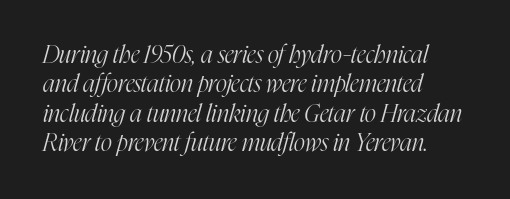
The image shows 24 px text type, italic (leaning right); set left-aligned, line spacing 1.22x, normal letter spacing, not underlined.
